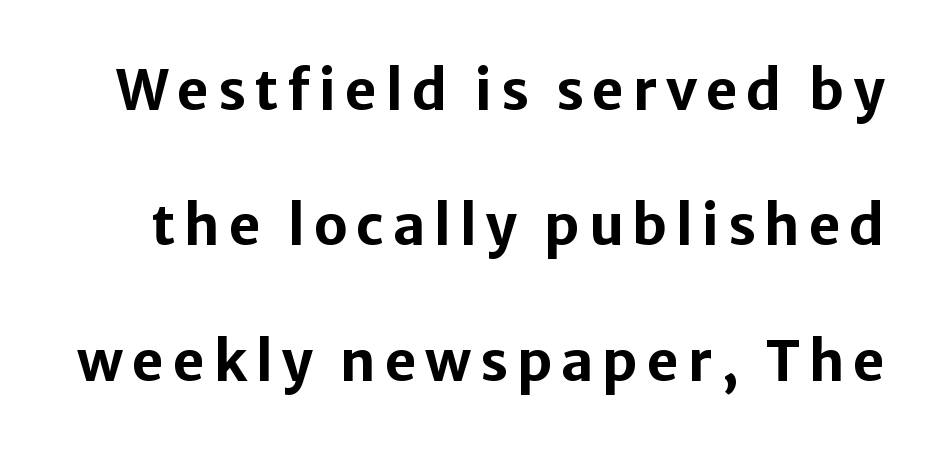
Nothing sits at the stroke ends, so this counts as sans-serif. Widely set lines give the paragraph a tall, airy silhouette. No italicization has been applied; the sample stays upright. The string is rendered with underlining switched off. The face used here is proportionally spaced, like ordinary book or web type. The rendering uses a bold face; every stroke is thick and dark.
